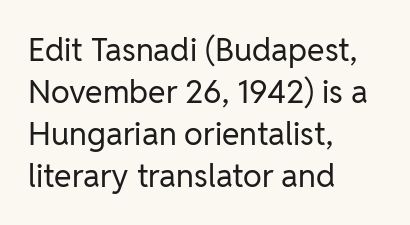
The image shows 32 px regular-weight sans-serif type, upright; set left-aligned, normal line spacing (1.31x), normal letter spacing, not underlined; low stroke contrast and a medium x-height.
